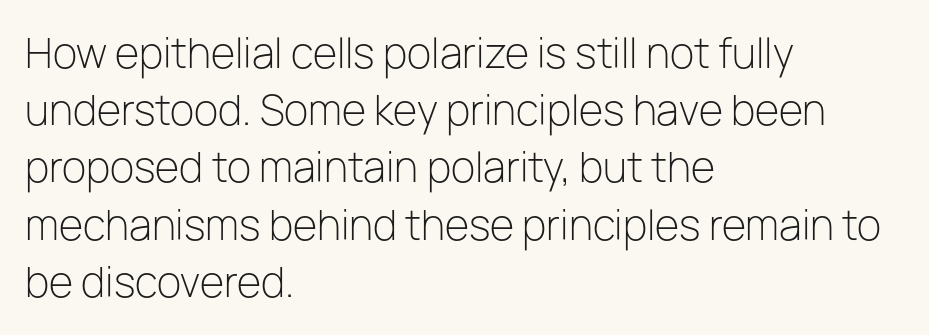
Typeset ragged right — the left edge is the straight one. Tall strokes in this sample are plumb rather than angled. Varying glyph widths throughout — classic text-font behaviour. The words here are not underlined.
